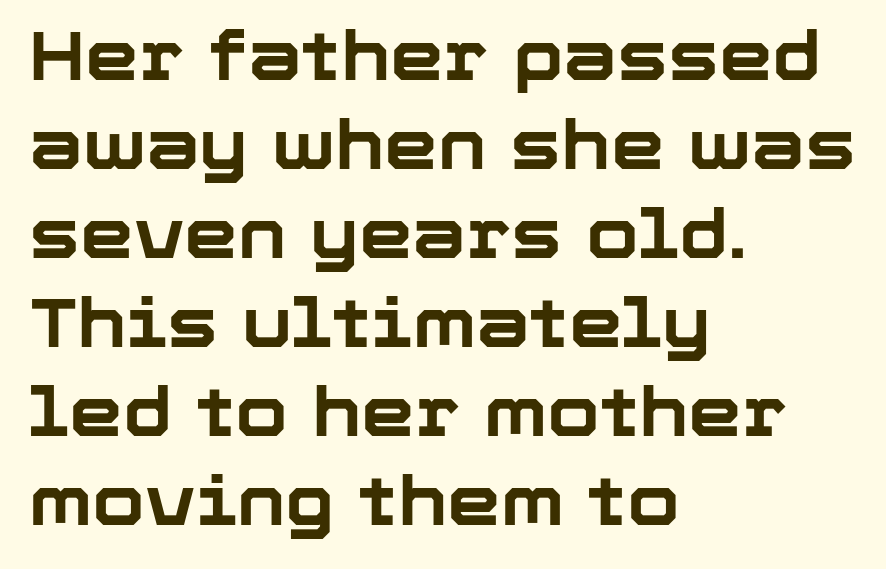
{"serif": "no", "italic": "no", "bold": "yes", "weight": "bold", "width": "normal", "stroke_contrast": "low", "x_height": "medium", "monospaced": "no", "underline": "no", "align": "left", "line_spacing": "normal", "line_spacing_ratio": 1.31, "letter_spacing": "normal", "letter_spacing_em": 0.0, "glyph_px": 68}
